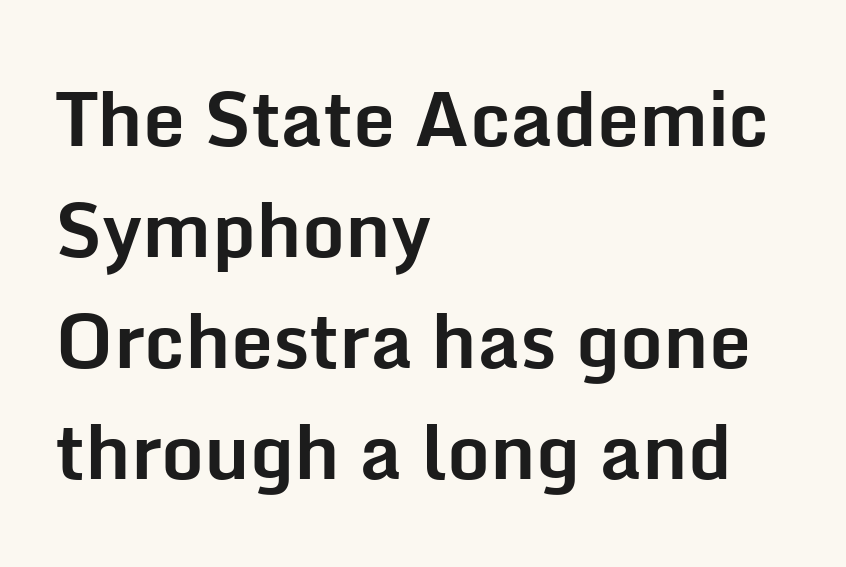
The type is set solid horizontally, with unmodified tracking. Rule under the text: the space is simply empty. Look at the stroke-to-counter ratio: heavy, a bold. Check where the strokes stop: nothing finishes them off — pure sans.
